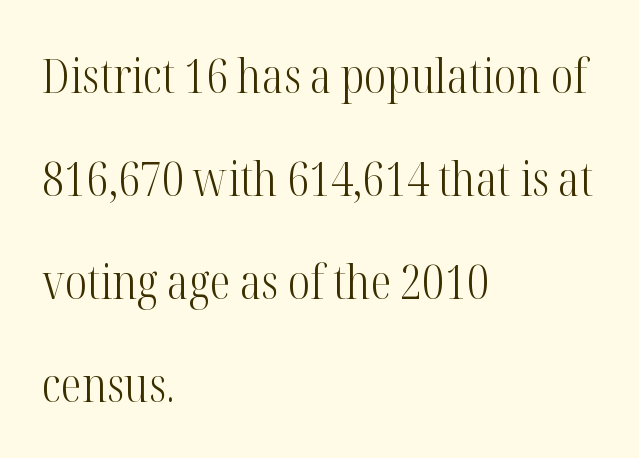
Has an underline been added? It has not. Typeset ragged right — the left edge is the straight one. A typesetter would call this proportional, since set widths differ per character. Every character sits straight up, as roman type does. Look at the bottom of the vertical strokes: they flare into serifs here. Tracking value appears to be zero — textbook default spacing.
